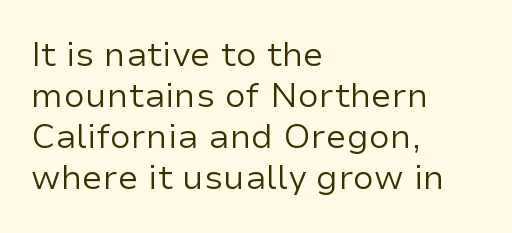
Ink coverage per letter is moderate at most. The paragraph has a hard left edge and a soft right edge. Beneath every word, the page is bare. Nope, no serifs anywhere on these letters. Think of a printed novel: that variable character pitch is what you see here.
